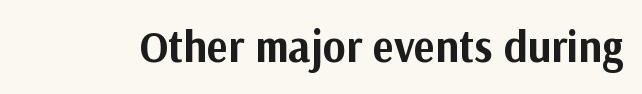
Serif or sans? Sans — the stroke terminals are bare. Heavy-handed strokes throughout: this text is bold. Each row of text sits above clean, open space. If you drew a line through each stem, it would be perfectly vertical.
